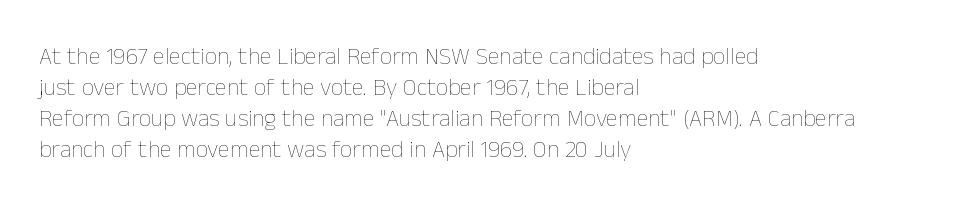
Q: Is the text bold? A: No.
Q: Is the text italic (slanted)? A: No, it is upright.
Q: Is the text underlined? A: No.
Q: How is the paragraph aligned? A: Left-aligned.
Q: Is the spacing between letters normal or unusually wide? A: Normal.
Q: Is the spacing between lines tight, normal or loose? A: Normal.
